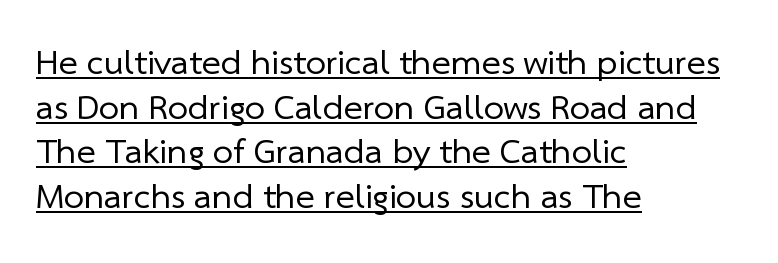
The image shows 36 px regular-weight sans-serif type; set left-aligned, line spacing 1.24x, normal letter spacing, underlined; low stroke contrast and a medium x-height.
